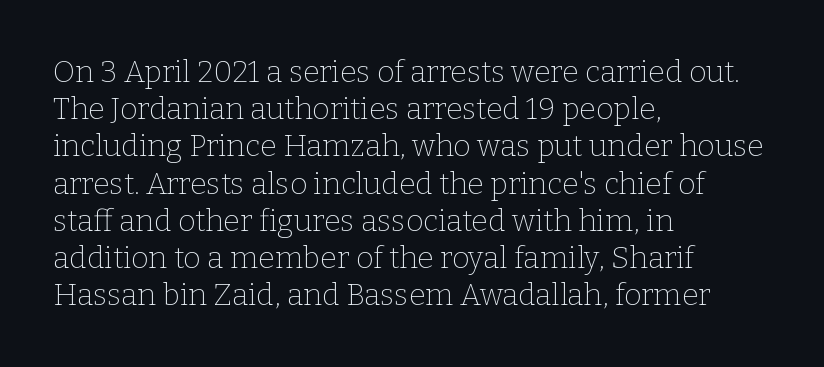
{"serif": "yes", "italic": "no", "bold": "no", "weight": "thin", "width": "normal", "stroke_contrast": "low", "x_height": "medium", "monospaced": "no", "underline": "no", "align": "left", "line_spacing_ratio": 1.24, "letter_spacing": "normal", "letter_spacing_em": 0.0, "glyph_px": 30}
